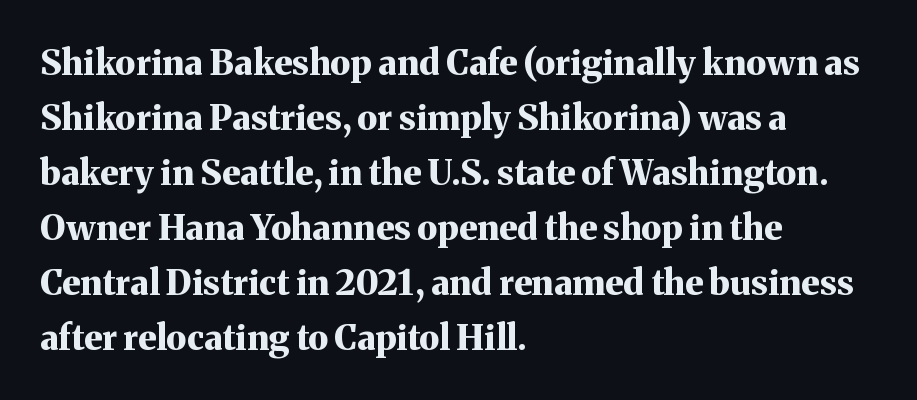
Q: Is the text bold? A: Yes.
Q: Is the text italic (slanted)? A: No, it is upright.
Q: Is the typeface a serif or a sans-serif typeface? A: Serif.
Q: Is the text underlined? A: No.
Q: How is the paragraph aligned? A: Left-aligned.
Q: Is the spacing between letters normal or unusually wide? A: Normal.
Q: Is the spacing between lines tight, normal or loose? A: Normal.
Q: Width (condensed, normal, or wide)? A: Normal.
Q: Stroke contrast? A: Medium.
Q: x-height? A: Medium.
Q: Monospaced? A: No.
